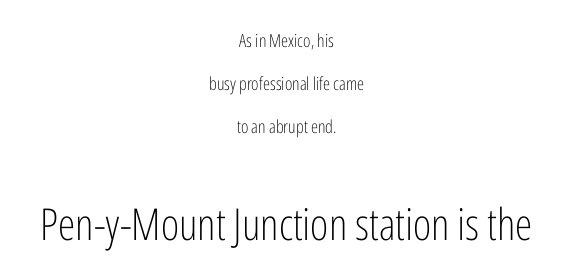
Here the designer chose a conventional face with non-uniform glyph widths. The characters display no serif detailing; their extremities are plain. Of the two passages, the one underneath uses the larger point size. Notice how the passage keeps no hard edge, just a central spine.
